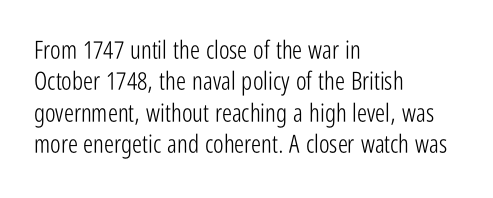
No letter is thick-stroked: the sample isn't bold. This is roman type, the default non-slanted kind. One glance says typical: line gaps are just what's usual. Plain, unruled lines of type. This sample is left-justified, so line endings fall wherever the words run out.
